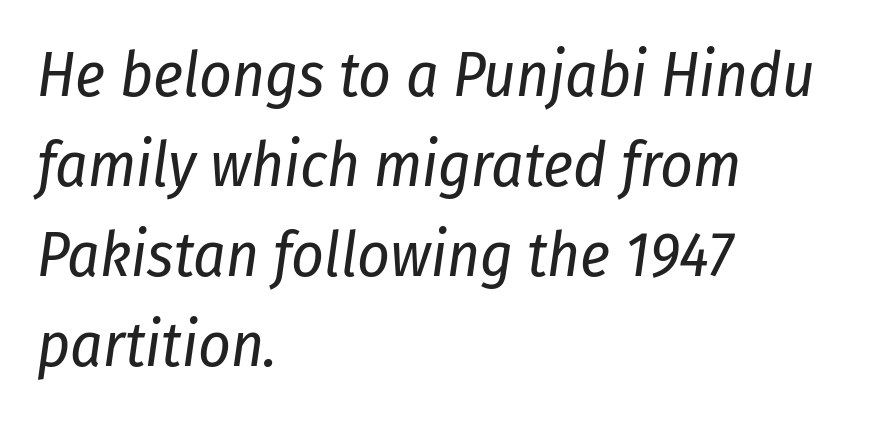
The image shows 63 px regular-weight, condensed type, italic (leaning right); set left-aligned, normal line spacing (1.43x), normal letter spacing, not underlined; low stroke contrast and a medium x-height.
